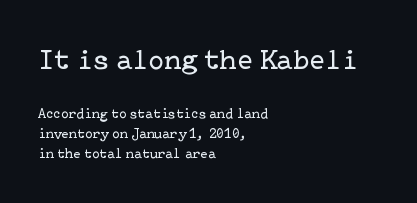
The image shows 29 px regular-weight serif type, upright; set left-aligned, normal line spacing (1.43x), normal letter spacing, not underlined; the first (top) block is 2.07x larger; low stroke contrast and a medium x-height.
